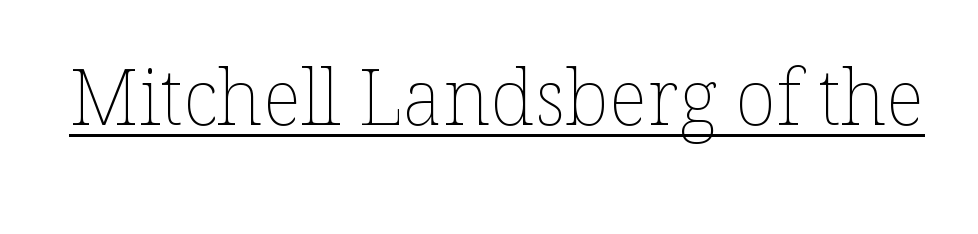
{"italic": "no", "bold": "no", "weight": "thin", "width": "normal", "stroke_contrast": "low", "x_height": "medium", "monospaced": "no", "underline": "yes", "letter_spacing": "normal", "letter_spacing_em": 0.0, "glyph_px": 77}
